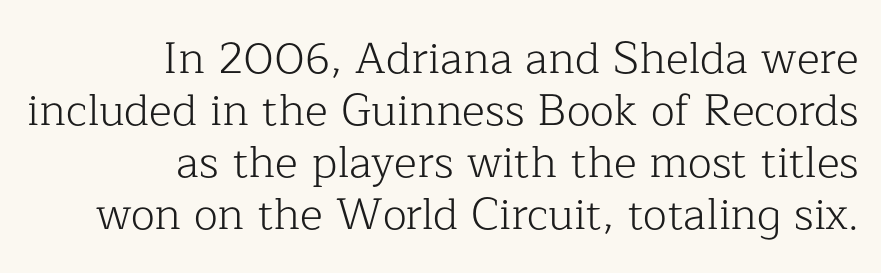
The image shows 44 px light serif type, upright; set right-aligned, line spacing 1.18x, normal letter spacing, not underlined; low stroke contrast and a medium x-height.
